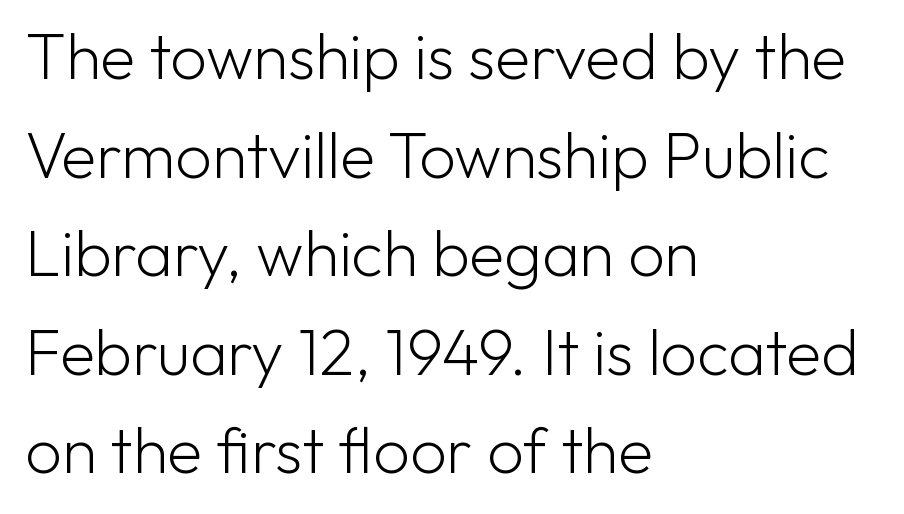
The letters sit at their default tracking, neither squeezed nor spread. Classification — sans serif. The typesetter chose a ragged-right arrangement here. The face looks like a standard text weight, possibly lighter. The lettering holds an erect, upright posture throughout. Looks like regular typesetting: each glyph gets only the width it needs.
